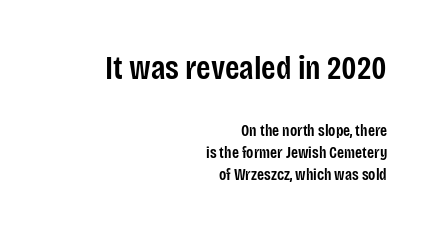
Q: Is the text bold? A: Semi-bold.
Q: Is the text italic (slanted)? A: No, it is upright.
Q: Is the typeface a serif or a sans-serif typeface? A: Sans-serif.
Q: Is the text underlined? A: No.
Q: How is the paragraph aligned? A: Right-aligned.
Q: Is the spacing between letters normal or unusually wide? A: Normal.
Q: Is the spacing between lines tight, normal or loose? A: Normal.
Q: Which block of text is set in a larger size, the first (top) or the second (bottom)? A: The first (top) one.
Q: Width (condensed, normal, or wide)? A: Condensed.
Q: Stroke contrast? A: Low.
Q: x-height? A: Large.
Q: Monospaced? A: No.
